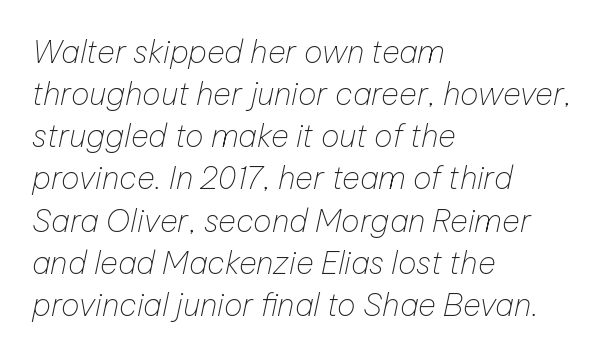
The image shows 31 px thin type, italic (leaning right); set left-aligned, normal line spacing (1.36x), normal letter spacing, not underlined; low stroke contrast and a medium x-height.
